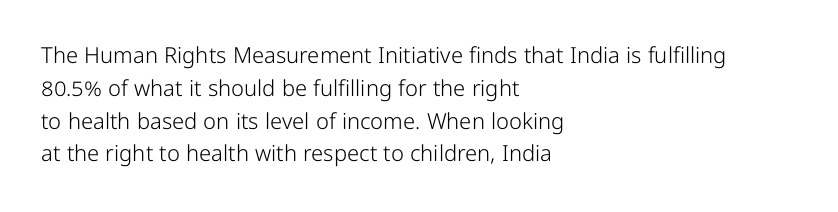
Descender tails drop into unmarked territory. Vertically, the passage feels balanced, rows spaced as you'd expect. The typesetter chose a ragged-right arrangement here. The typography opts for an upright posture over an oblique one. The rendering keeps characters at their native spacing. Stroke mass is kept to a normal reading level or below.
